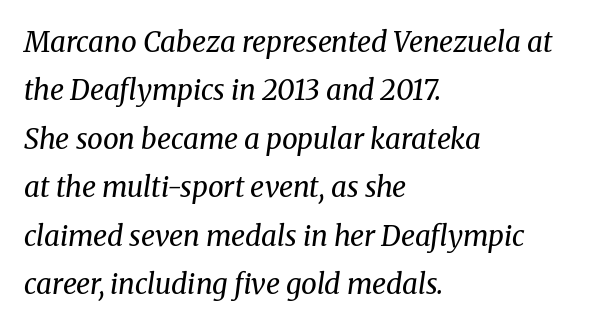
{"serif": "yes", "italic": "yes", "lean": "right", "slant_degrees": 8, "bold": "no", "weight": "regular", "width": "normal", "stroke_contrast": "medium", "x_height": "medium", "monospaced": "no", "underline": "no", "align": "left", "line_spacing_ratio": 1.73, "letter_spacing": "normal", "letter_spacing_em": 0.0, "glyph_px": 28}
